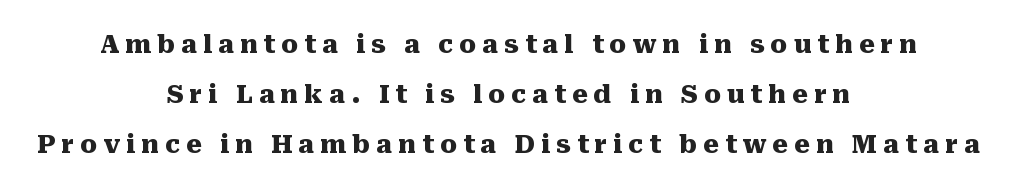
Q: Is the text bold? A: Yes.
Q: Is the text italic (slanted)? A: No, it is upright.
Q: Is the text underlined? A: No.
Q: How is the paragraph aligned? A: Centered.
Q: Is the spacing between letters normal or unusually wide? A: Unusually wide.
Q: Is the spacing between lines tight, normal or loose? A: Loose.
